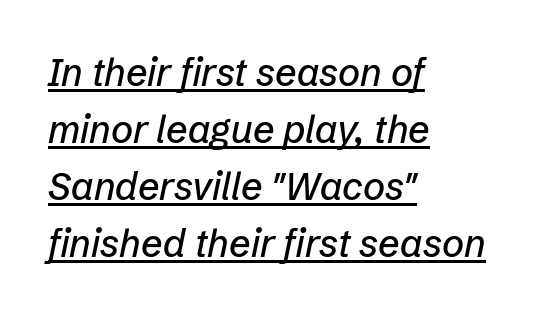
The image shows 38 px text type, italic (leaning right); set left-aligned, normal line spacing (1.5x), normal letter spacing, underlined; low stroke contrast and a medium x-height.
